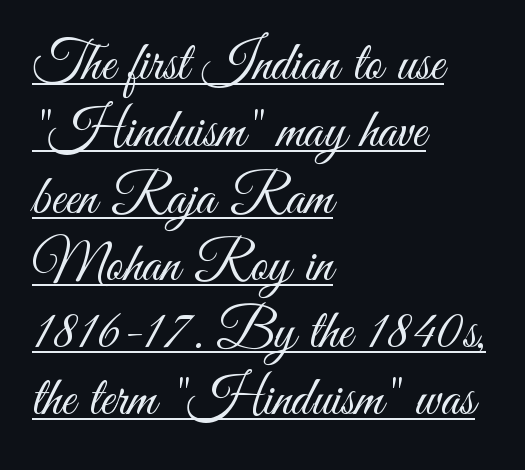
Weight: in the light-to-regular range. The tracking reads as untouched default to a designer's eye. These lines stack with their left ends in a neat column. The rendering uses natural spacing where letterforms have individual widths. Looks like someone drew a line under every word here.
